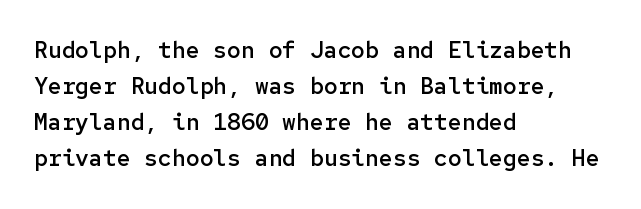
The image shows 23 px text type, upright; set left-aligned, normal line spacing (1.57x), normal letter spacing, not underlined.
